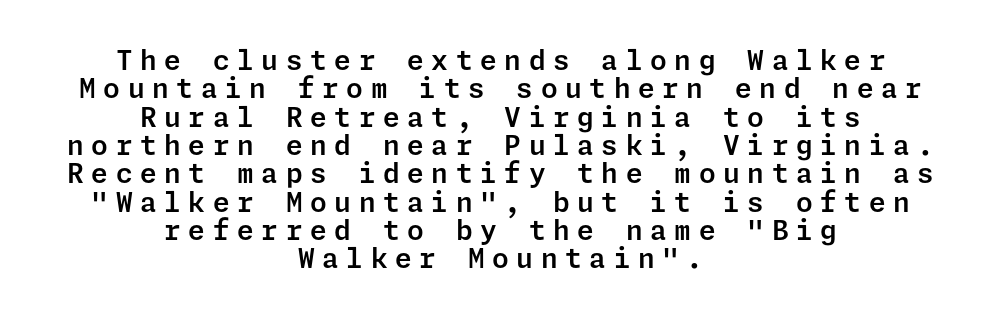
The image shows 27 px text type, upright; set centered, tight line spacing (1.05x), unusually wide letter spacing (+0.28 em), not underlined.
